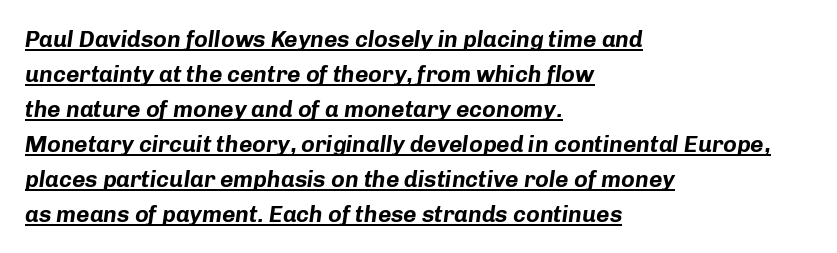
The image shows 23 px bold type, italic (leaning right); set left-aligned, normal line spacing (1.52x), normal letter spacing, underlined.
